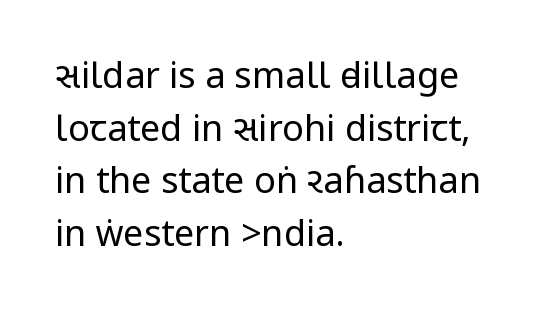
The letterforms sit at book weight or below. Posture: upright roman. The letters carry no serifs — their stems end cleanly without finishing strokes. Each row of text sits above clean, open space.
